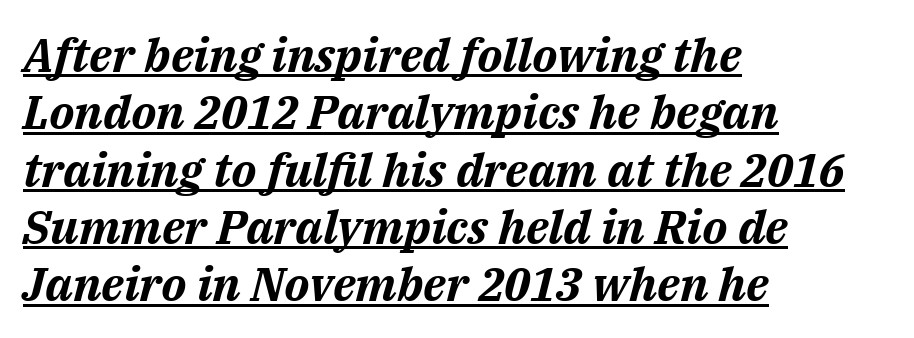
Q: Is the text bold? A: Yes.
Q: Is the text italic (slanted)? A: Yes, it leans right by about 14 degrees.
Q: Is the text underlined? A: Yes.
Q: How is the paragraph aligned? A: Left-aligned.
Q: Is the spacing between letters normal or unusually wide? A: Normal.
Q: Width (condensed, normal, or wide)? A: Normal.
Q: Stroke contrast? A: Medium.
Q: x-height? A: Medium.
Q: Monospaced? A: No.
